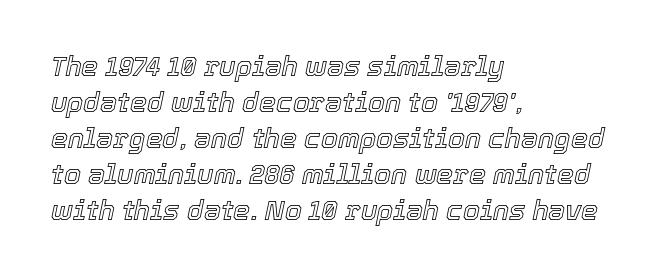
The image shows 27 px text type, italic (leaning right); set left-aligned, normal line spacing (1.33x), normal letter spacing, not underlined.
